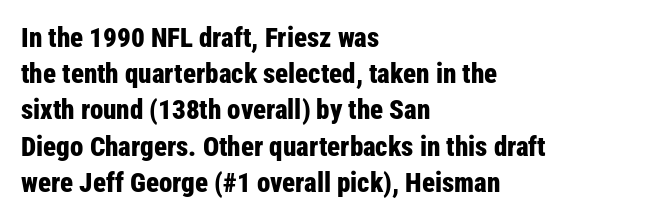
Q: Is the text bold? A: Yes.
Q: Is the text italic (slanted)? A: No, it is upright.
Q: Is the text underlined? A: No.
Q: How is the paragraph aligned? A: Left-aligned.
Q: Is the spacing between letters normal or unusually wide? A: Normal.
Q: Is the spacing between lines tight, normal or loose? A: Normal.
